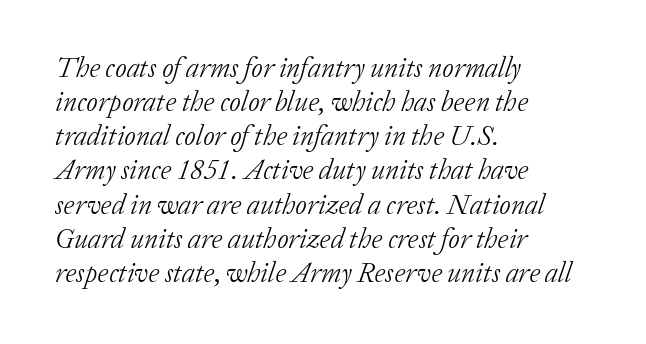
Varying glyph widths throughout — classic text-font behaviour. When letters slant like this, we call the style italic. A serif font was chosen for this passage. All the whitespace from short lines collects on the right. Spacing between characters is what you'd get straight out of the box.
